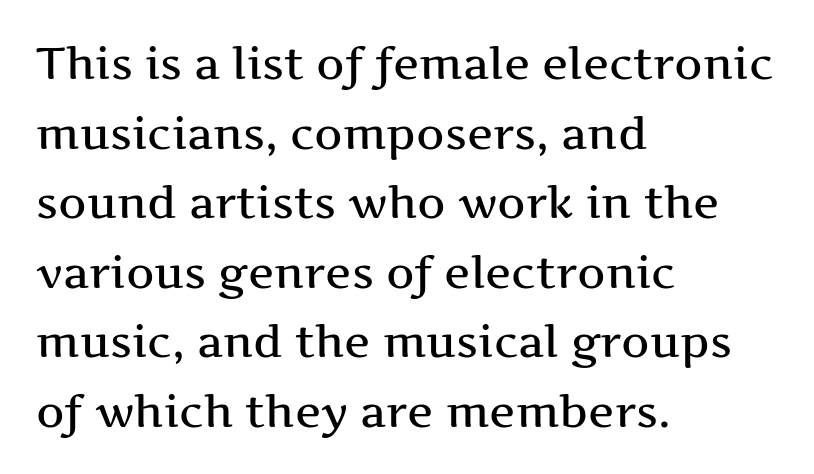
The image shows 44 px wide serif type, upright; set left-aligned, normal line spacing (1.58x), normal letter spacing, not underlined; medium stroke contrast and a medium x-height.
